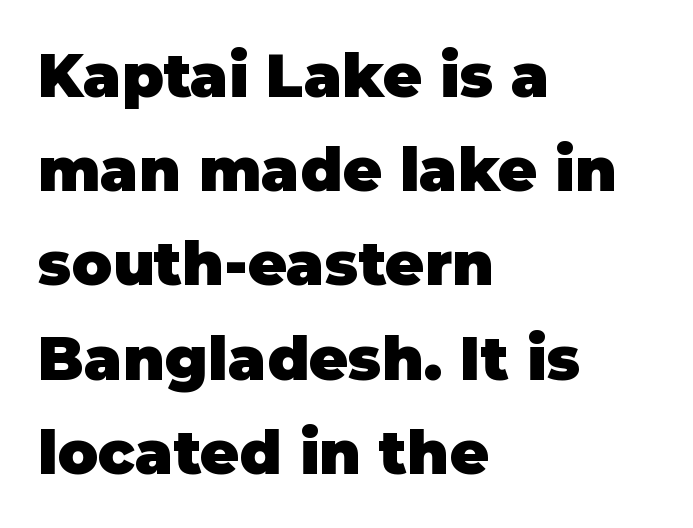
Q: Is the text bold? A: Yes.
Q: Is the text italic (slanted)? A: No, it is upright.
Q: Is the typeface a serif or a sans-serif typeface? A: Sans-serif.
Q: Is the text underlined? A: No.
Q: How is the paragraph aligned? A: Left-aligned.
Q: Is the spacing between letters normal or unusually wide? A: Normal.
Q: Is the spacing between lines tight, normal or loose? A: Normal.
Q: Width (condensed, normal, or wide)? A: Normal.
Q: Stroke contrast? A: Low.
Q: x-height? A: Large.
Q: Monospaced? A: No.
